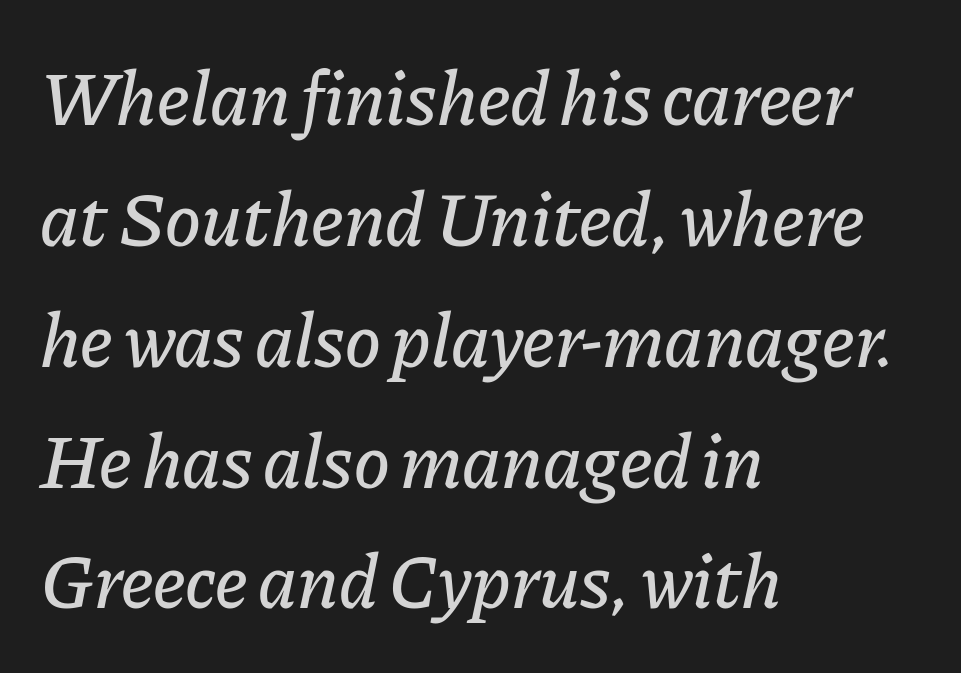
The letters advance in unequal steps, a hallmark of proportional type. Descenders hang freely into open space. Vertically, the passage feels balanced, rows spaced as you'd expect. The lines in this sample share a left origin and differ only in where they stop. The gaps between neighbouring characters are ordinary and unremarkable.
